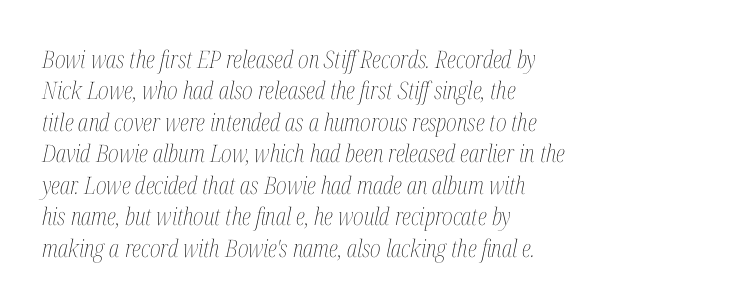
Q: Is the text bold? A: No.
Q: Is the text italic (slanted)? A: Yes, it leans right by about 12 degrees.
Q: Is the text underlined? A: No.
Q: How is the paragraph aligned? A: Left-aligned.
Q: Is the spacing between letters normal or unusually wide? A: Normal.
Q: Is the spacing between lines tight, normal or loose? A: Normal.
